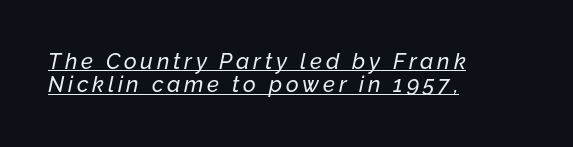
Q: Is the text italic (slanted)? A: Yes, it leans right by about 12 degrees.
Q: Is the text underlined? A: Yes.
Q: How is the paragraph aligned? A: Left-aligned.
Q: Is the spacing between lines tight, normal or loose? A: Tight.
